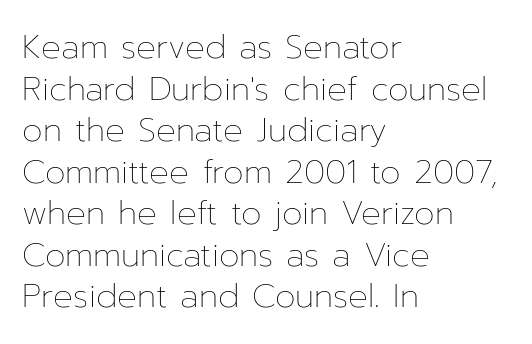
{"italic": "no", "bold": "no", "weight": "thin", "width": "normal", "stroke_contrast": "low", "x_height": "medium", "monospaced": "no", "underline": "no", "align": "left", "line_spacing": "normal", "line_spacing_ratio": 1.26, "letter_spacing": "normal", "letter_spacing_em": 0.0, "glyph_px": 33}
